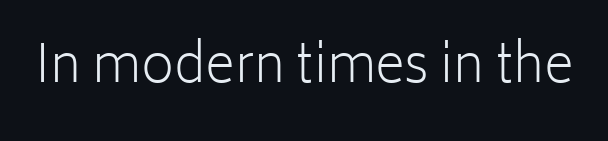
The image shows 51 px light sans-serif type, upright; set normal letter spacing, not underlined; low stroke contrast and a medium x-height.
